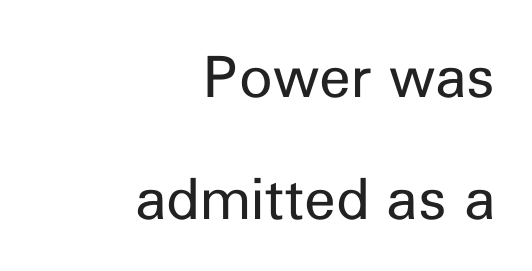
{"serif": "no", "italic": "no", "bold": "no", "weight": "regular", "width": "normal", "stroke_contrast": "low", "x_height": "medium", "monospaced": "no", "underline": "no", "align": "right", "line_spacing": "loose", "line_spacing_ratio": 2.14, "letter_spacing": "normal", "letter_spacing_em": 0.0, "glyph_px": 57}
